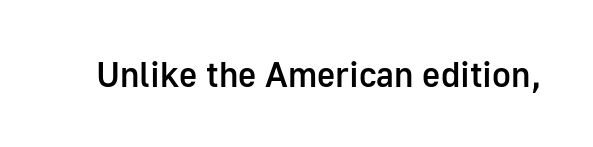
The image shows 35 px semibold sans-serif type, upright; set normal letter spacing, not underlined; low stroke contrast and a medium x-height.
